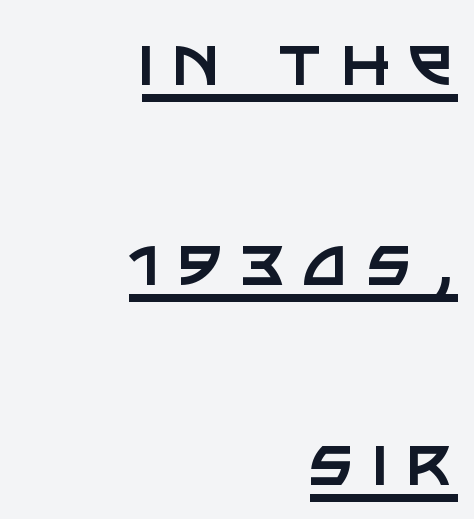
{"serif": "no", "italic": "no", "bold": "no", "weight": "regular", "width": "normal", "stroke_contrast": "low", "x_height": "large", "monospaced": "no", "underline": "yes", "align": "right", "line_spacing": "loose", "line_spacing_ratio": 2.5, "letter_spacing": "wide", "letter_spacing_em": 0.23, "glyph_px": 80}
